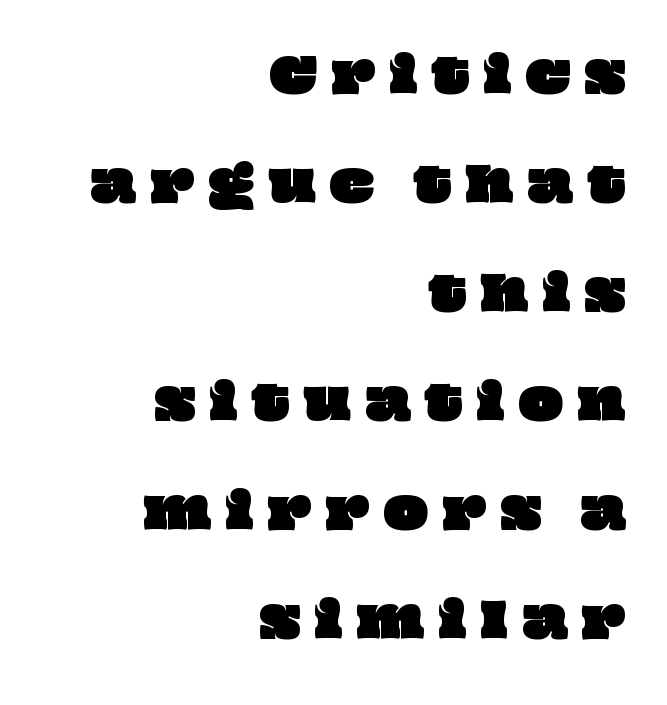
{"width": "wide", "stroke_contrast": "low", "x_height": "large", "monospaced": "no", "underline": "no", "align": "right", "line_spacing": "loose", "line_spacing_ratio": 2.32, "letter_spacing": "wide", "letter_spacing_em": 0.3, "glyph_px": 47}
